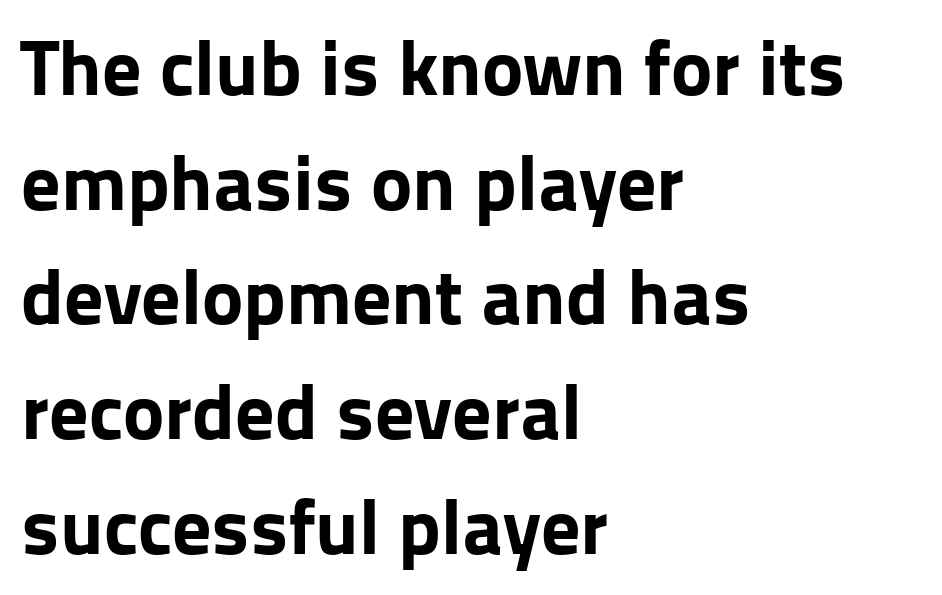
The image shows 78 px bold sans-serif type, upright; set left-aligned, normal line spacing (1.47x), normal letter spacing, not underlined; low stroke contrast and a medium x-height.
